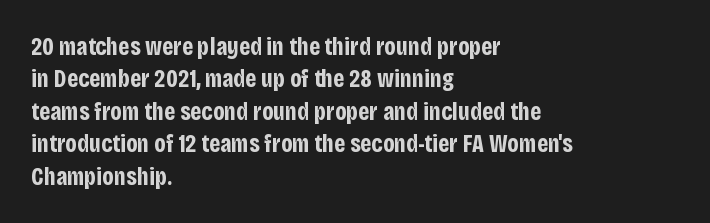
A typesetter would mark this as roman, not italic. The strokes are fattened all the way to bold. Beneath every word, the page is bare. The letters sit at their default tracking, neither squeezed nor spread. Notice how the passage keeps a crisp vertical edge on the left only. The lines sit at an ordinary, default distance from one another.
